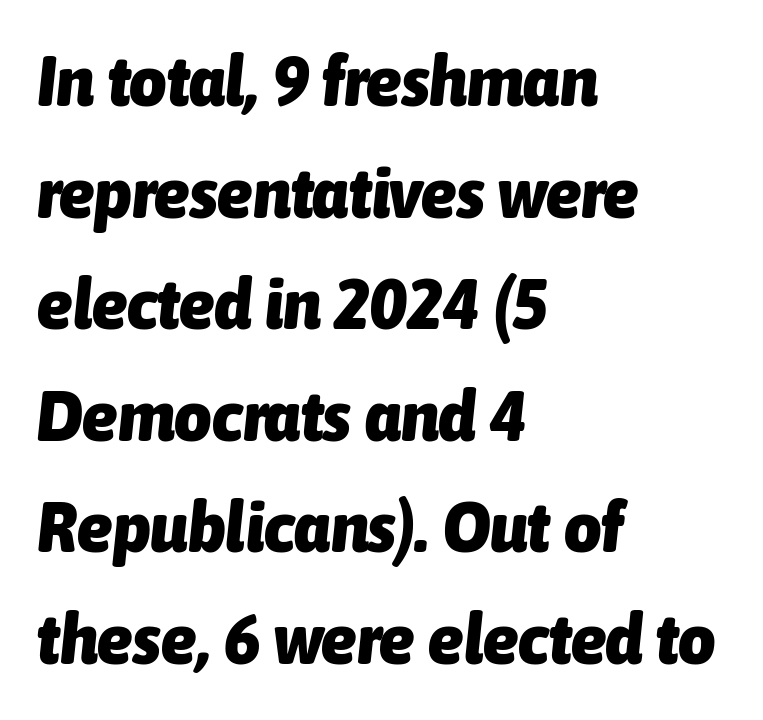
The image shows 72 px heavy, condensed type, italic (leaning right); set left-aligned, normal line spacing (1.55x), normal letter spacing, not underlined; low stroke contrast and a medium x-height.
